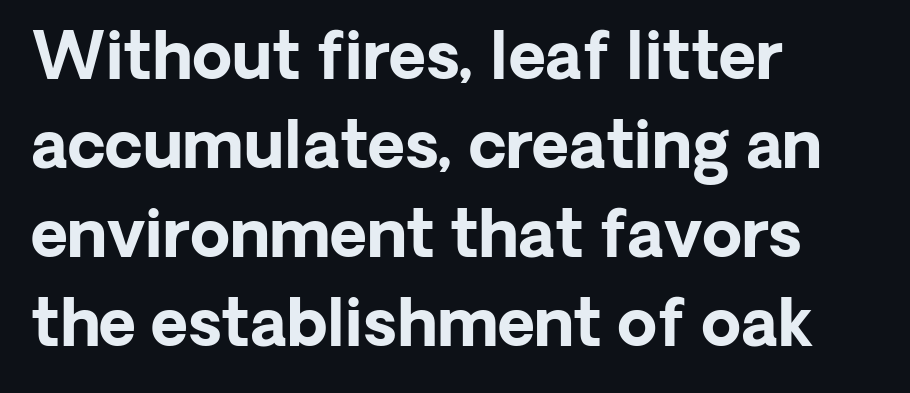
Notice how descenders clear the ascenders below comfortably — that's standard leading. The strokes are fattened all the way to bold. Serifs: no, the terminals of the letterforms are clean. This is roman type, the default non-slanted kind.
